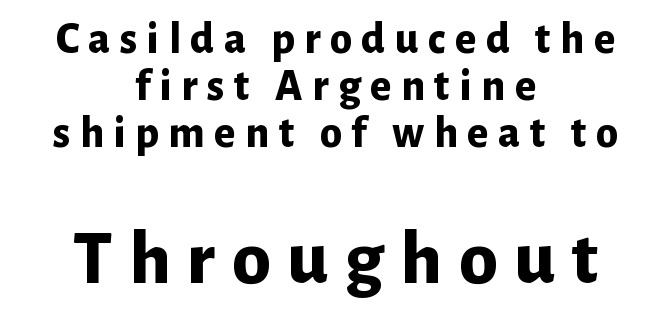
The image shows 78 px bold sans-serif type, upright; set centered, tight line spacing (1.04x), unusually wide letter spacing (+0.21 em), not underlined; the second (bottom) block is 1.73x larger; low stroke contrast and a medium x-height.
